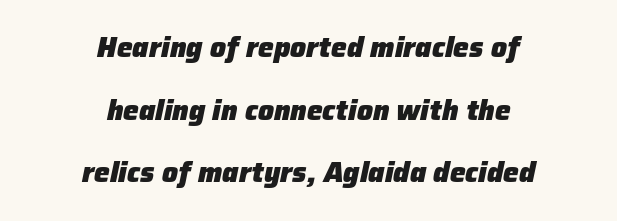
The image shows 28 px heavy type, italic (leaning right); set centered, loose line spacing (2.24x), normal letter spacing, not underlined; low stroke contrast and a medium x-height.
